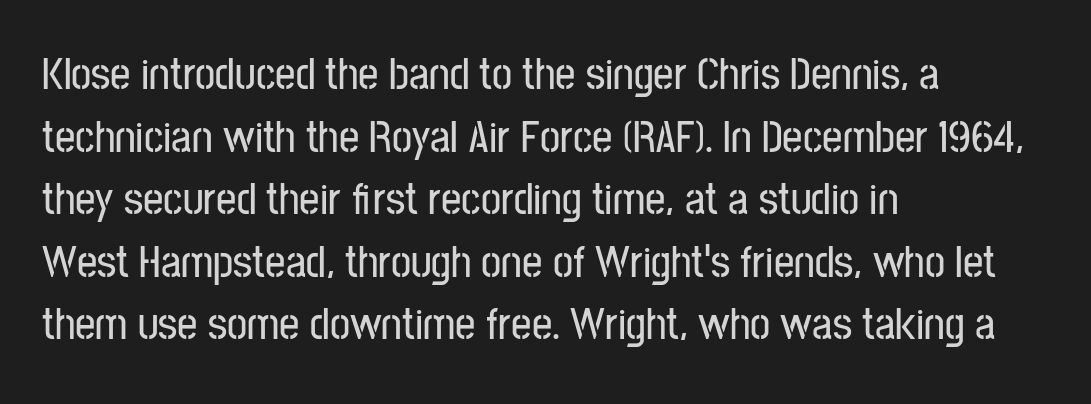
Whoever set this chose a conventional vertical rhythm. What stands out about the letter spacing? Nothing — it is the standard amount. Descenders are the only things crossing below the line. One-word summary of the alignment: left. Style check: upright. Is this a fixed-width face? No — the glyphs have proportional, varying widths.
